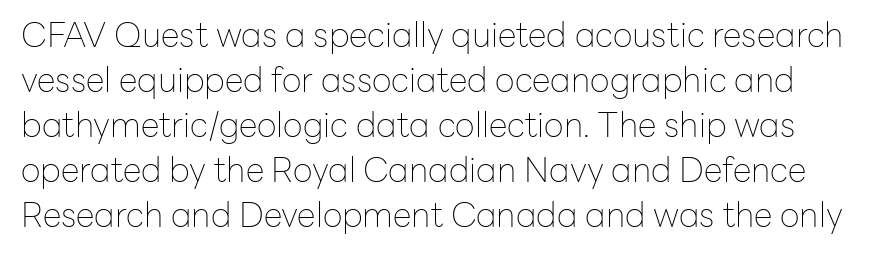
This sample uses an upright cut, with every glyph sitting square on the baseline. The rendering shows plain stroke endings on the letterforms — a sans-serif design. Stem width sits at or under what a default text font uses. A normal amount of white space separates one row of letters from the next.
